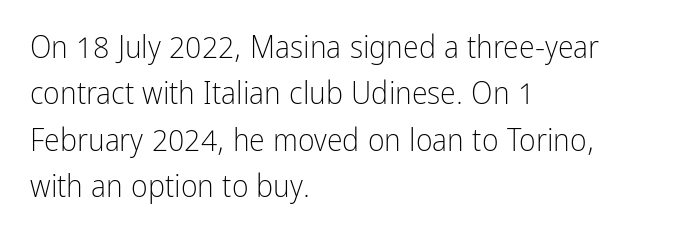
Q: Is the text bold? A: No.
Q: Is the text italic (slanted)? A: No, it is upright.
Q: Is the typeface a serif or a sans-serif typeface? A: Sans-serif.
Q: Is the text underlined? A: No.
Q: How is the paragraph aligned? A: Left-aligned.
Q: Is the spacing between letters normal or unusually wide? A: Normal.
Q: Is the spacing between lines tight, normal or loose? A: Normal.
Q: Width (condensed, normal, or wide)? A: Condensed.
Q: Stroke contrast? A: Low.
Q: x-height? A: Medium.
Q: Monospaced? A: No.
